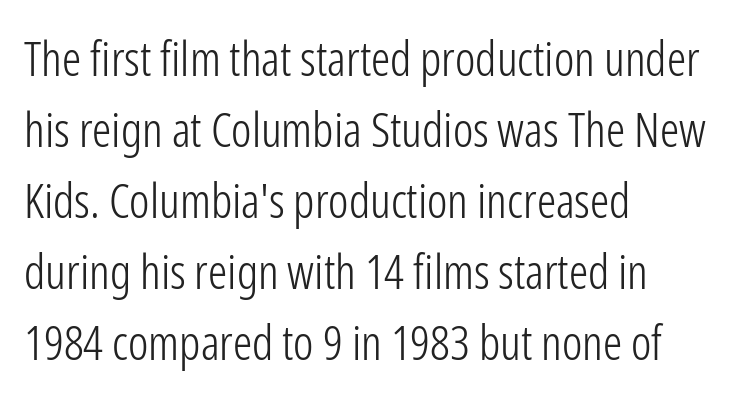
Only glyphs here, with clear space below each row. Is the type heavy? It reads as light-to-regular instead. Compared with a centered layout, this one pins lines to the left instead. Inter-character spacing is left at the font's built-in metrics.
